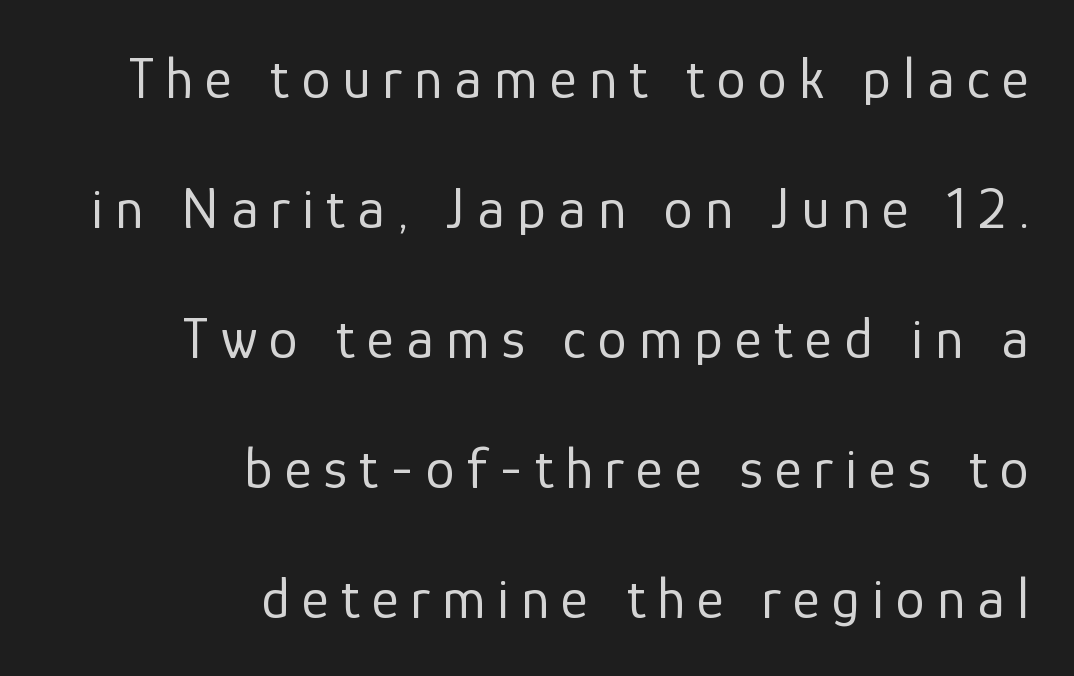
Q: Is the text bold? A: No.
Q: Is the text italic (slanted)? A: No, it is upright.
Q: Is the typeface a serif or a sans-serif typeface? A: Sans-serif.
Q: Is the text underlined? A: No.
Q: How is the paragraph aligned? A: Right-aligned.
Q: Is the spacing between letters normal or unusually wide? A: Unusually wide.
Q: Is the spacing between lines tight, normal or loose? A: Loose.
Q: Width (condensed, normal, or wide)? A: Normal.
Q: Stroke contrast? A: Low.
Q: x-height? A: Medium.
Q: Monospaced? A: No.
